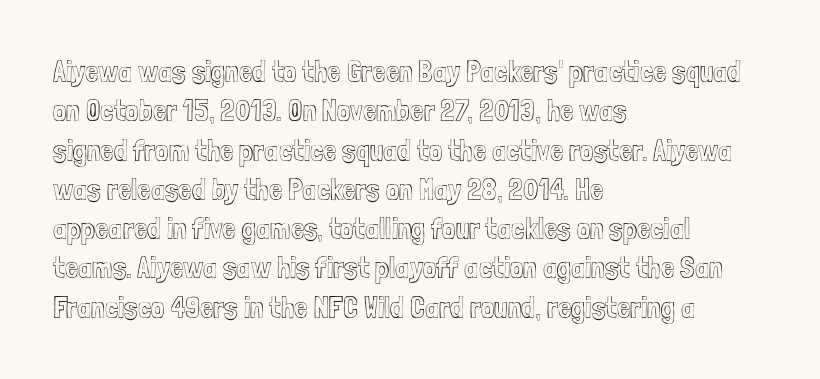
Q: Is the text italic (slanted)? A: No, it is upright.
Q: Is the text underlined? A: No.
Q: How is the paragraph aligned? A: Left-aligned.
Q: Is the spacing between letters normal or unusually wide? A: Normal.
Q: Is the spacing between lines tight, normal or loose? A: Normal.
Q: Width (condensed, normal, or wide)? A: Condensed.
Q: x-height? A: Medium.
Q: Monospaced? A: No.
